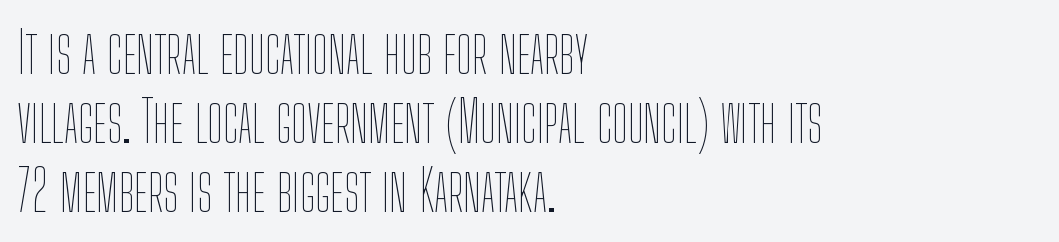
Note the varied advance widths — an 'i' is clearly narrower than an 'm'. Honestly, there is no underline to notice here at all. No letter is thick-stroked: the sample isn't bold. Horizontal alignment here is leftward, the default for most running prose. Notice how the stems are strictly vertical — no italics here. Honestly, the letter spacing is just normal — you wouldn't notice it.
